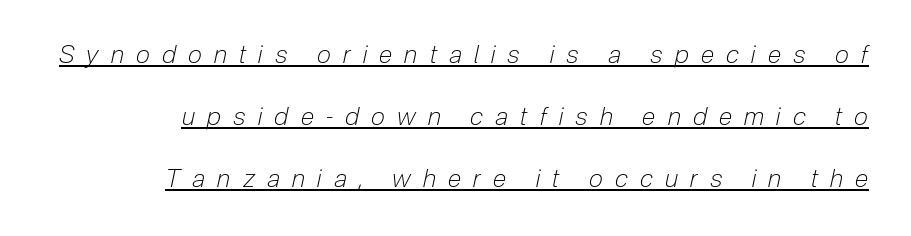
Q: Is the text bold? A: No.
Q: Is the text italic (slanted)? A: Yes, it leans right by about 12 degrees.
Q: Is the text underlined? A: Yes.
Q: Is the spacing between letters normal or unusually wide? A: Unusually wide.
Q: Is the spacing between lines tight, normal or loose? A: Loose.
